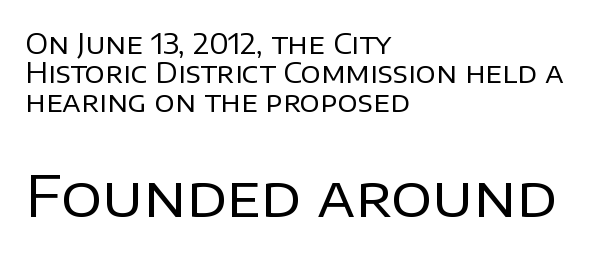
{"serif": "no", "italic": "no", "bold": "no", "weight": "regular", "width": "normal", "stroke_contrast": "low", "x_height": "large", "monospaced": "no", "underline": "no", "align": "left", "line_spacing": "tight", "line_spacing_ratio": 1.04, "letter_spacing": "normal", "letter_spacing_em": 0.0, "larger_block": "second", "size_ratio": 2.04, "glyph_px": 57}
